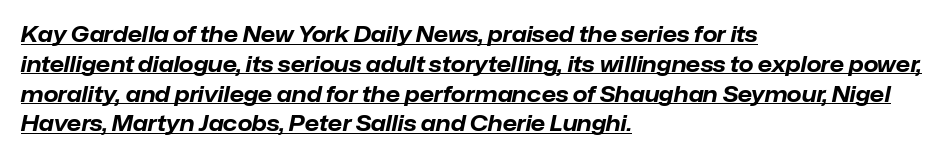
Standard letterfit; no display-style spreading of the glyphs. Honestly, the row spacing looks completely unremarkable. Typeset ragged right — the left edge is the straight one. Somebody hit Ctrl+U on this one — the words are underlined. The typography opts for an oblique posture over an upright one. Weight: bold.
